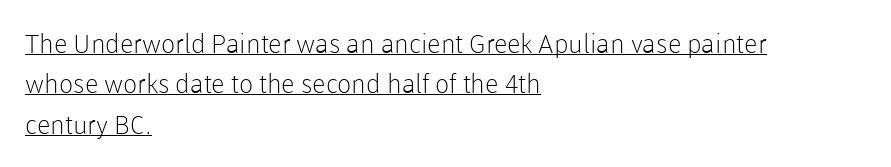
The image shows 26 px text type, upright; set left-aligned, normal line spacing (1.55x), normal letter spacing, underlined.
